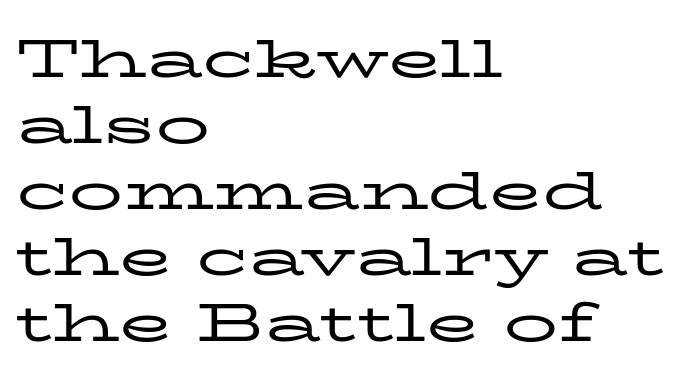
Q: Is the text bold? A: No.
Q: Is the text italic (slanted)? A: No, it is upright.
Q: Is the typeface a serif or a sans-serif typeface? A: Serif.
Q: Is the text underlined? A: No.
Q: How is the paragraph aligned? A: Left-aligned.
Q: Is the spacing between letters normal or unusually wide? A: Normal.
Q: Width (condensed, normal, or wide)? A: Wide.
Q: Stroke contrast? A: Low.
Q: x-height? A: Medium.
Q: Monospaced? A: No.
